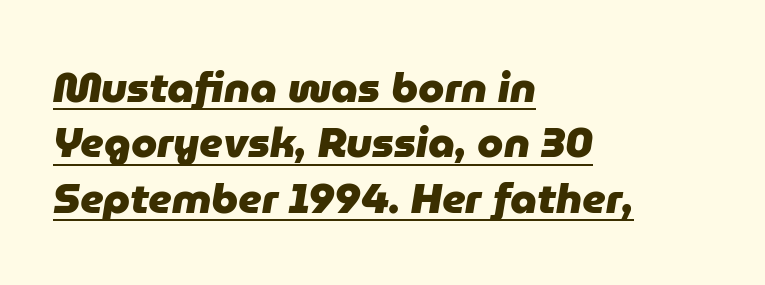
Q: Is the text bold? A: Yes.
Q: Is the text italic (slanted)? A: Yes, it leans right by about 9 degrees.
Q: Is the text underlined? A: Yes.
Q: How is the paragraph aligned? A: Left-aligned.
Q: Is the spacing between letters normal or unusually wide? A: Normal.
Q: Is the spacing between lines tight, normal or loose? A: Normal.
Q: Width (condensed, normal, or wide)? A: Normal.
Q: Stroke contrast? A: Low.
Q: x-height? A: Medium.
Q: Monospaced? A: No.
